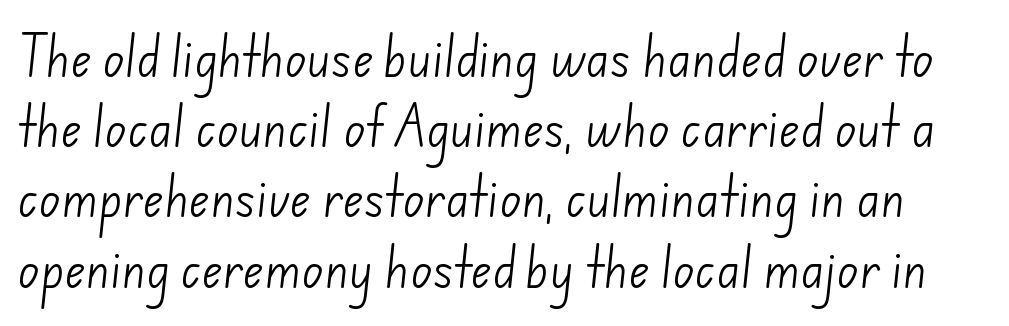
Q: Is the text bold? A: No.
Q: Is the typeface a serif or a sans-serif typeface? A: Sans-serif.
Q: Is the text underlined? A: No.
Q: Is the spacing between letters normal or unusually wide? A: Normal.
Q: Is the spacing between lines tight, normal or loose? A: Normal.
Q: Width (condensed, normal, or wide)? A: Normal.
Q: Stroke contrast? A: Low.
Q: x-height? A: Small.
Q: Monospaced? A: No.
